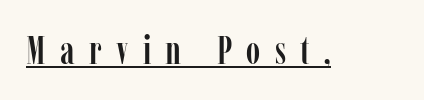
Q: Is the text italic (slanted)? A: No, it is upright.
Q: Is the typeface a serif or a sans-serif typeface? A: Serif.
Q: Is the text underlined? A: Yes.
Q: Is the spacing between letters normal or unusually wide? A: Unusually wide.
Q: Width (condensed, normal, or wide)? A: Condensed.
Q: Stroke contrast? A: Low.
Q: x-height? A: Medium.
Q: Monospaced? A: No.
